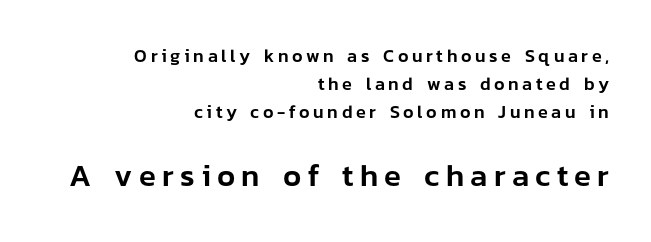
{"serif": "no", "italic": "no", "width": "normal", "stroke_contrast": "low", "x_height": "medium", "monospaced": "no", "underline": "no", "align": "right", "line_spacing": "normal", "line_spacing_ratio": 1.56, "letter_spacing": "wide", "letter_spacing_em": 0.2, "larger_block": "second", "size_ratio": 1.72, "glyph_px": 31}
